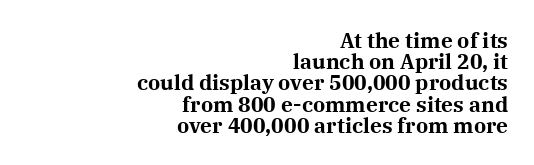
{"italic": "no", "bold": "yes", "underline": "no", "align": "right", "line_spacing": "tight", "line_spacing_ratio": 1.01, "letter_spacing": "normal", "letter_spacing_em": 0.0, "glyph_px": 21}
